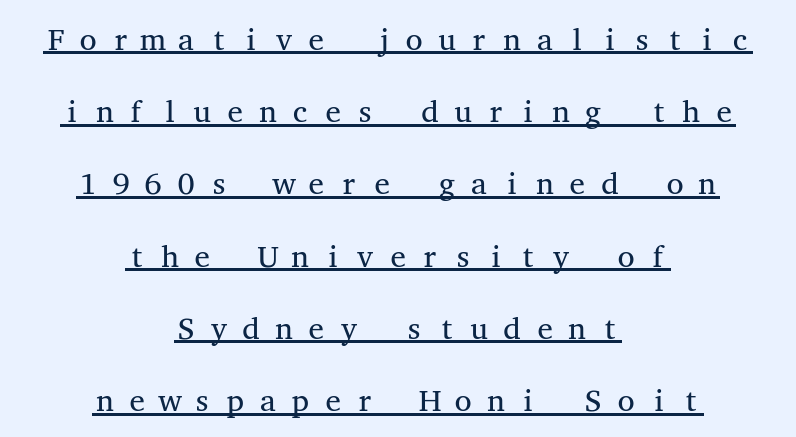
The gaps between neighbouring characters are conspicuously large. The face used here is monospaced, like something from a code editor. This rendering employs a face with finishing strokes, i.e., a serif. These characters rest on top of a visible drawn line. Each stroke keeps to a modest, everyday thickness or less.
